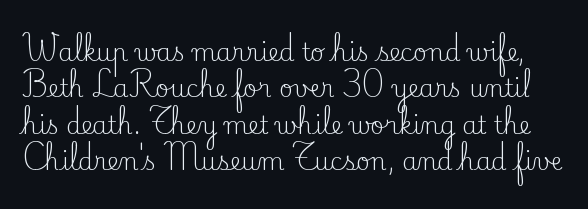
The image shows 24 px text type, upright; set normal line spacing (1.52x), normal letter spacing, not underlined.
